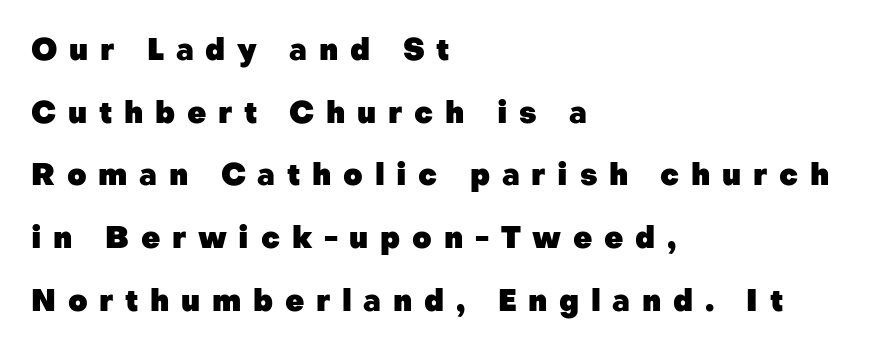
The image shows 30 px heavy sans-serif type, upright; set left-aligned, loose line spacing (2.09x), unusually wide letter spacing (+0.39 em), not underlined; low stroke contrast and a medium x-height.
